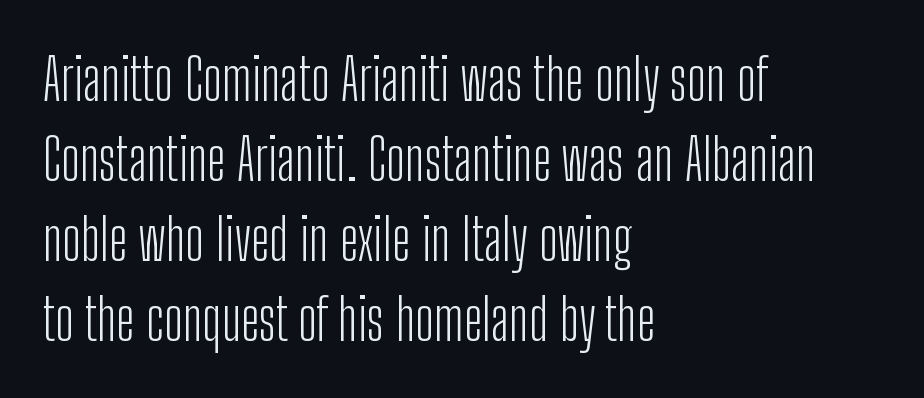
Q: Is the text bold? A: No.
Q: Is the text italic (slanted)? A: No, it is upright.
Q: Is the typeface a serif or a sans-serif typeface? A: Sans-serif.
Q: Is the text underlined? A: No.
Q: How is the paragraph aligned? A: Left-aligned.
Q: Is the spacing between letters normal or unusually wide? A: Normal.
Q: Is the spacing between lines tight, normal or loose? A: Normal.
Q: Width (condensed, normal, or wide)? A: Condensed.
Q: Stroke contrast? A: Low.
Q: x-height? A: Medium.
Q: Monospaced? A: No.
